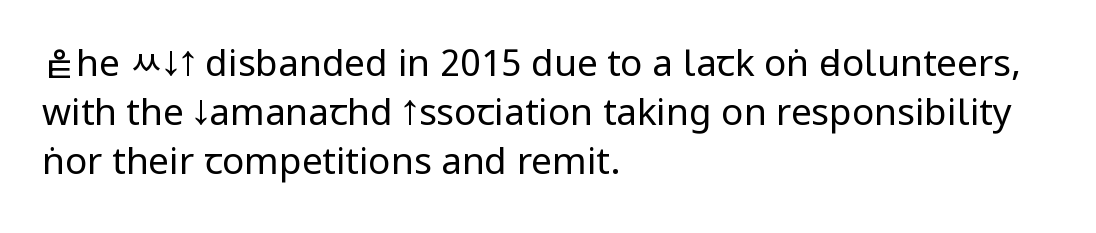
Q: Is the text bold? A: No.
Q: Is the text italic (slanted)? A: No, it is upright.
Q: Is the typeface a serif or a sans-serif typeface? A: Sans-serif.
Q: Is the text underlined? A: No.
Q: How is the paragraph aligned? A: Left-aligned.
Q: Is the spacing between letters normal or unusually wide? A: Normal.
Q: Is the spacing between lines tight, normal or loose? A: Normal.
Q: Width (condensed, normal, or wide)? A: Condensed.
Q: Stroke contrast? A: Low.
Q: x-height? A: Large.
Q: Monospaced? A: No.
